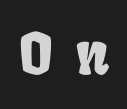
Here the glyphs are tracked loosely, breaking word shapes into spaced letters. Just letters on the line, the space beneath them empty. Character widths vary here, with narrow letters taking less room than wide ones.
